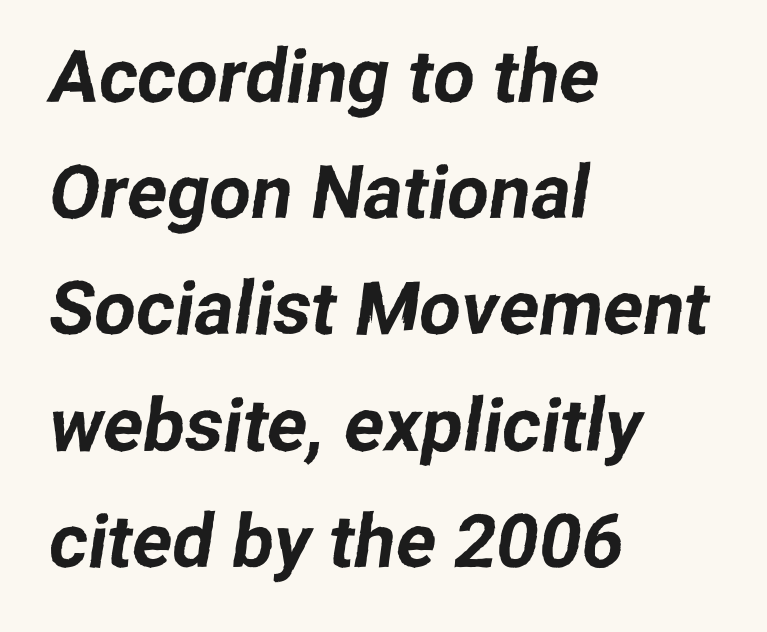
{"serif": "no", "width": "normal", "stroke_contrast": "low", "x_height": "medium", "monospaced": "no", "underline": "no", "align": "left", "line_spacing": "normal", "line_spacing_ratio": 1.57, "letter_spacing": "normal", "letter_spacing_em": 0.0, "glyph_px": 74}
